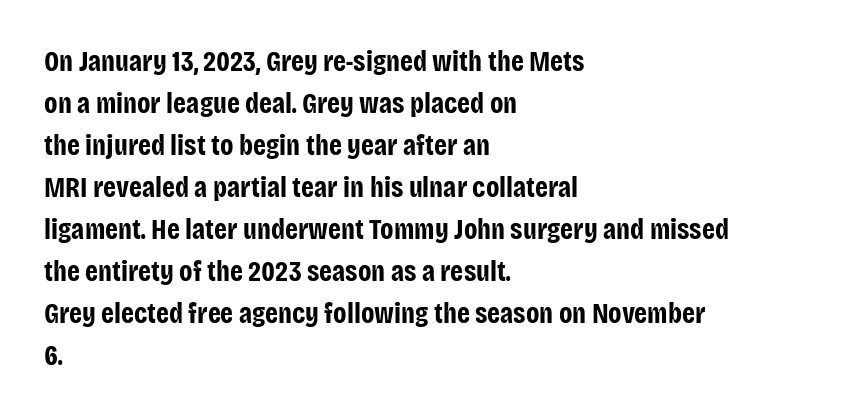
The tracking reads as untouched default to a designer's eye. A roman cut, with each character standing at attention. Chunky letters — that's bold for sure. The rendering uses a moderate line-height, typical for paragraphs. Grotesque or geometric, the face here clearly has no serifs. This sample has the flowing, uneven cadence of proportional lettering.
